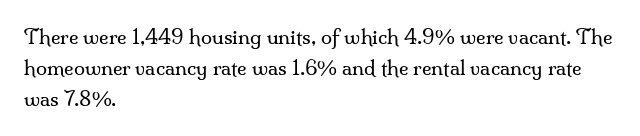
The image shows 20 px text type, upright; set left-aligned, normal line spacing (1.54x), normal letter spacing, not underlined.
